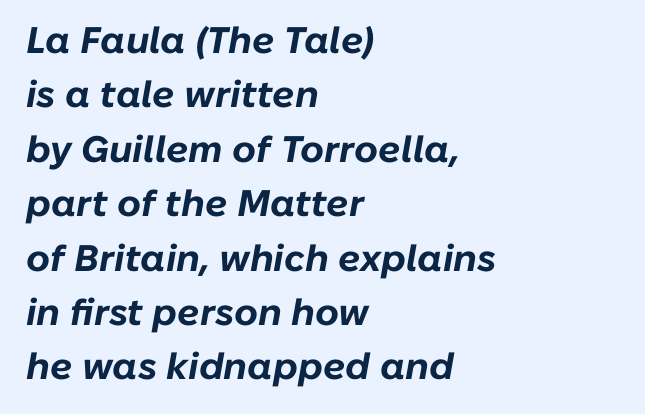
The face used here has the dense, thick strokes of a bold. A student would call this left alignment; a typographer would say flush left, rag right. Vertical spacing — default. Is the type slanted? Yes — the strokes lean at a clear angle. A clean baseline with only descenders dipping below it. The tracking reads as untouched default to a designer's eye.
